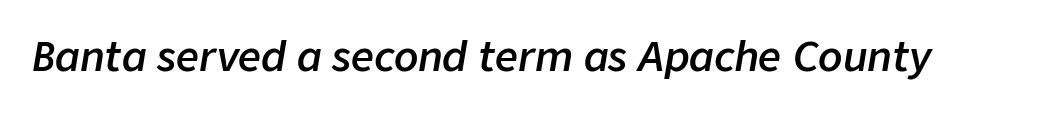
A fair bit of extra ink — the face is semibold, not bold. Glyph-to-glyph distance matches everyday printed text. The area under the type is left untouched. The face used here has a pronounced slope to its letters. Spacing verdict: proportional, widths tailored to each character.
